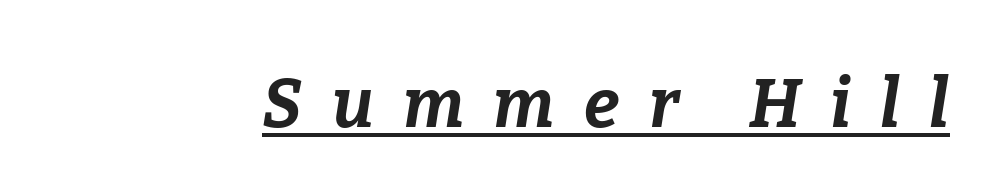
Do the characters align in a grid? No, the font is proportional. Caption: bold face, heavy strokes. Every word sits above its own underline. Short note: letters widely spaced.
